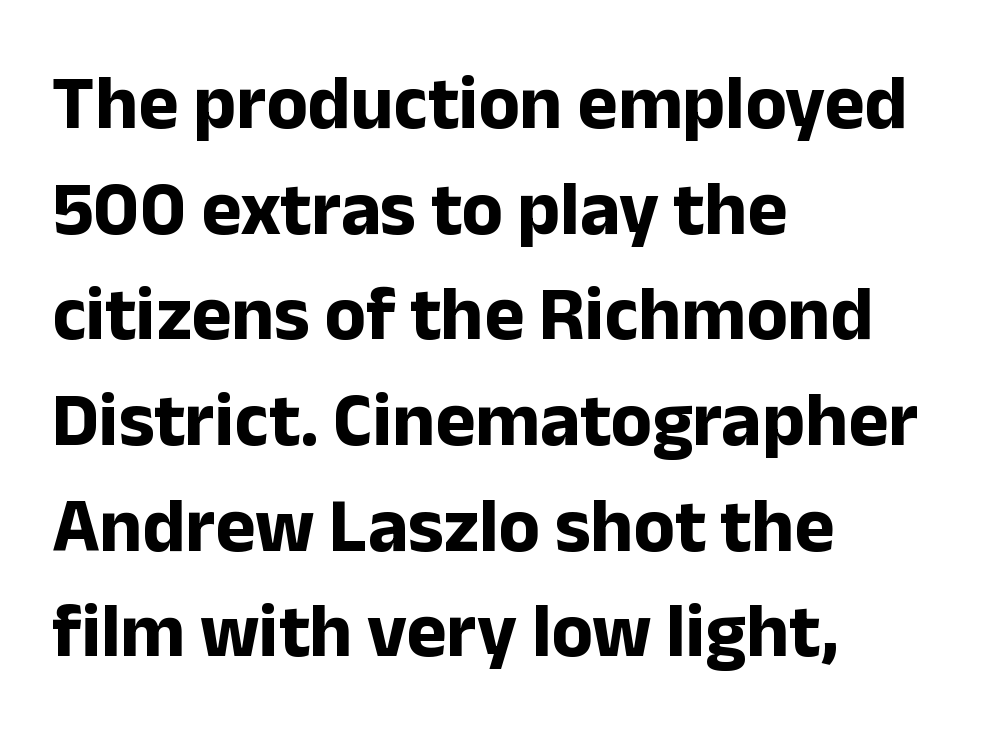
The image shows 76 px bold sans-serif type, upright; set left-aligned, normal line spacing (1.39x), normal letter spacing, not underlined; low stroke contrast and a medium x-height.
